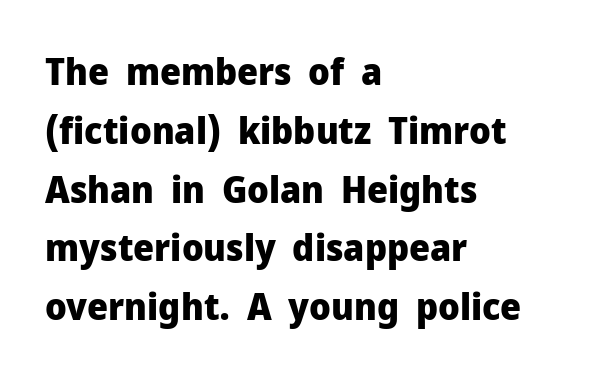
The image shows 37 px heavy sans-serif type, upright; set left-aligned, normal line spacing (1.59x), normal letter spacing, not underlined; low stroke contrast and a medium x-height.
